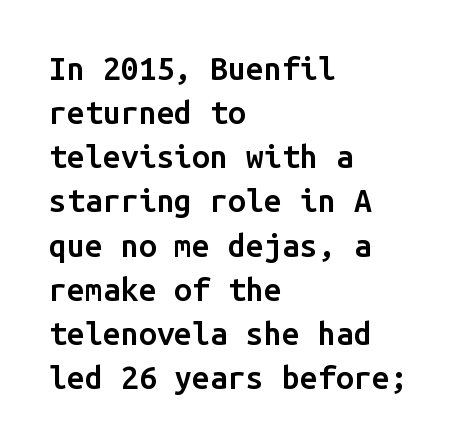
The image shows 32 px semibold sans-serif type, upright, monospaced; set left-aligned, normal line spacing (1.38x), normal letter spacing, not underlined; low stroke contrast and a medium x-height.
